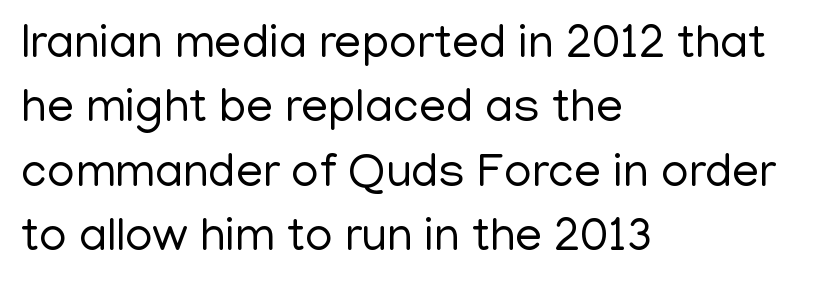
Q: Is the text bold? A: No.
Q: Is the text italic (slanted)? A: No, it is upright.
Q: Is the typeface a serif or a sans-serif typeface? A: Sans-serif.
Q: Is the text underlined? A: No.
Q: How is the paragraph aligned? A: Left-aligned.
Q: Is the spacing between letters normal or unusually wide? A: Normal.
Q: Is the spacing between lines tight, normal or loose? A: Normal.
Q: Width (condensed, normal, or wide)? A: Normal.
Q: Stroke contrast? A: Low.
Q: x-height? A: Medium.
Q: Monospaced? A: No.
